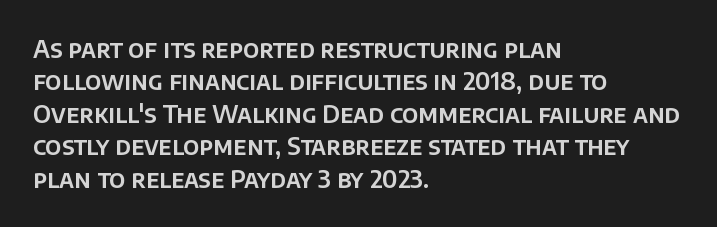
Glyph-to-glyph distance matches everyday printed text. Teacher's note: observe the even left margin — that is flush-left alignment. Type without underlining. This sample keeps an unexceptional amount of space between lines. This is roman type, the default non-slanted kind.
